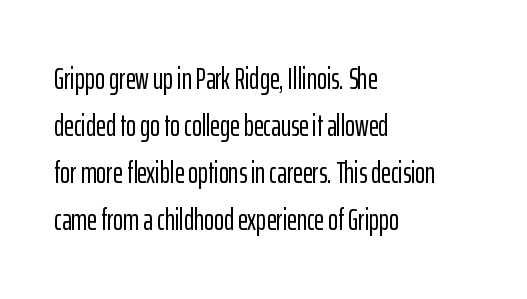
The image shows 30 px condensed sans-serif type, upright; set left-aligned, normal line spacing (1.57x), normal letter spacing, not underlined; low stroke contrast and a medium x-height.
